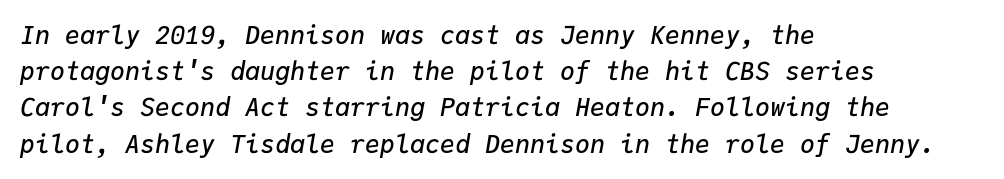
{"italic": "yes", "lean": "right", "slant_degrees": 9, "bold": "semi", "underline": "no", "align": "left", "line_spacing": "normal", "line_spacing_ratio": 1.45, "letter_spacing": "normal", "letter_spacing_em": 0.0, "glyph_px": 25}
